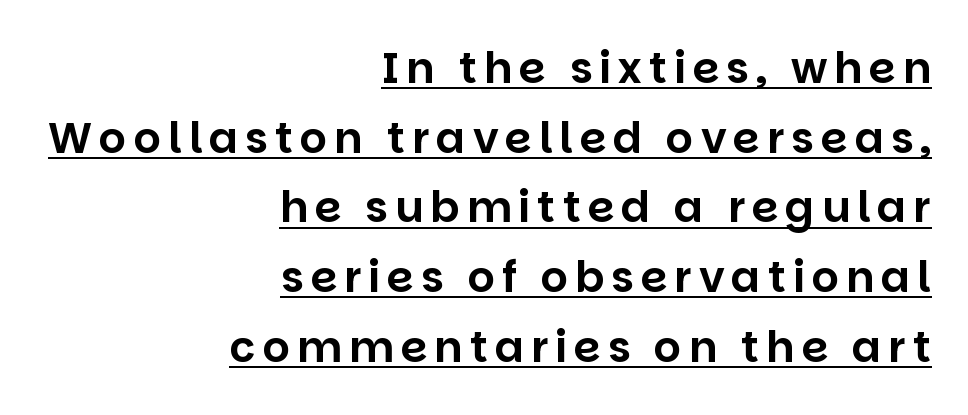
This sample uses a sans-serif face. Proportional: the letters do not fall into vertical columns. The typesetter chose a ragged-left arrangement here. Is there any slant? The stems are plumb. The rendering uses the underline text-decoration. Vertically, the passage feels balanced, rows spaced as you'd expect.
